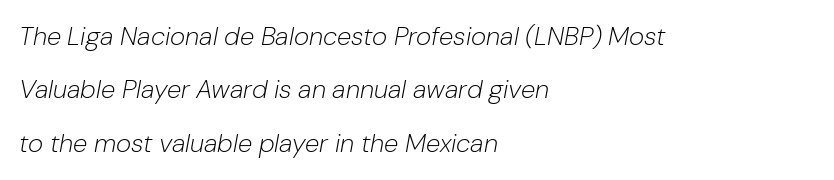
The text block is weighted toward the left margin, trailing off unevenly rightward. Tall strokes in this sample are angled rather than plumb. The horizontal fit of the characters is conventional and even. Is this a heavy cut? Hardly; it is regular or lighter. A clean baseline with only descenders dipping below it. Horizontal bands of white between lines are thick stripes.
